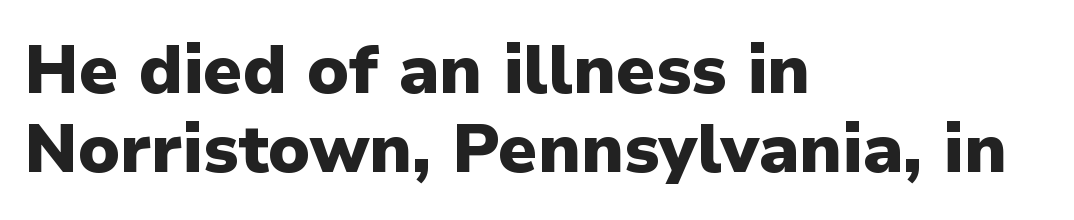
The passage shown is typed in a proportional face where columns would drift. The specimen reads as upright at a glance. The passage shown is emphatically bold. Letter spacing: default. In CSS terms this would be text-align: left. Regarding serifs, this sample does without them.
